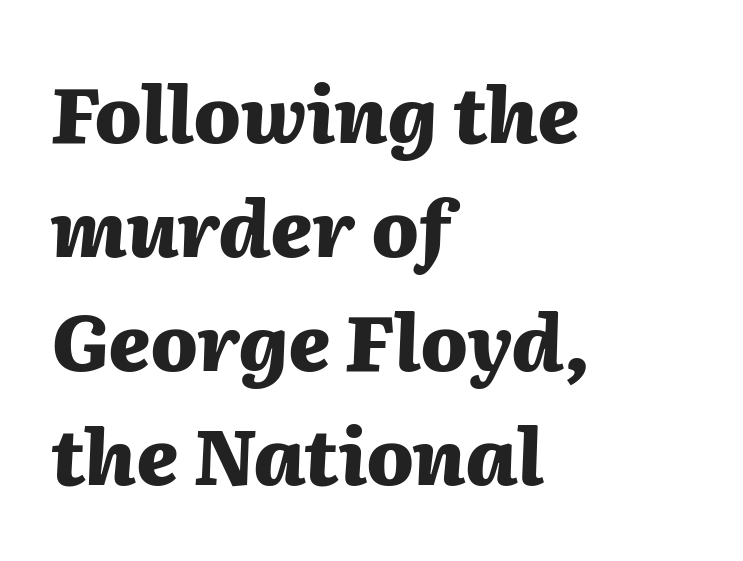
The image shows 78 px heavy type, italic (leaning right); set left-aligned, normal line spacing (1.46x), normal letter spacing, not underlined; medium stroke contrast and a medium x-height.
